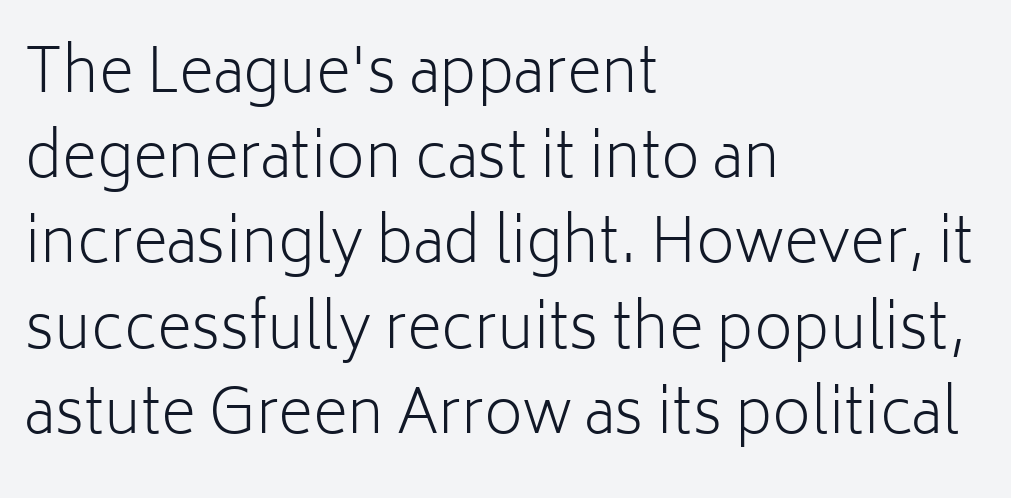
The image shows 60 px light sans-serif type, upright; set left-aligned, normal line spacing (1.42x), normal letter spacing, not underlined; low stroke contrast and a medium x-height.
